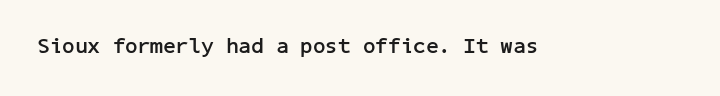
Short note: letters normally spaced. Words float on clear page, feet unadorned. The letters stand upright; this is a roman face. Heavy, bold letterforms.
